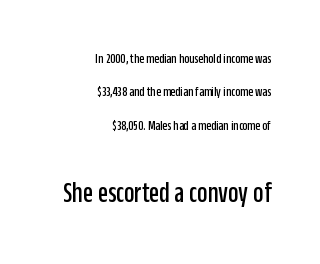
A typesetter would call this proportional, since set widths differ per character. Line spacing here is loose. Are there feet on the stems? There aren't — it's a sans. A flush-right, rag-left setting is used for this passage. Check under the words: just untouched page.
